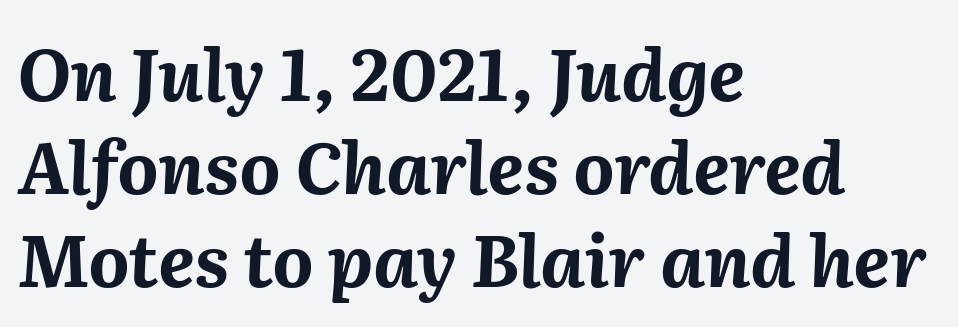
Q: Is the text bold? A: Yes.
Q: Is the text italic (slanted)? A: Yes, it leans right by about 2 degrees.
Q: Is the text underlined? A: No.
Q: How is the paragraph aligned? A: Left-aligned.
Q: Is the spacing between letters normal or unusually wide? A: Normal.
Q: Is the spacing between lines tight, normal or loose? A: Normal.
Q: Width (condensed, normal, or wide)? A: Normal.
Q: Stroke contrast? A: Medium.
Q: x-height? A: Medium.
Q: Monospaced? A: No.
